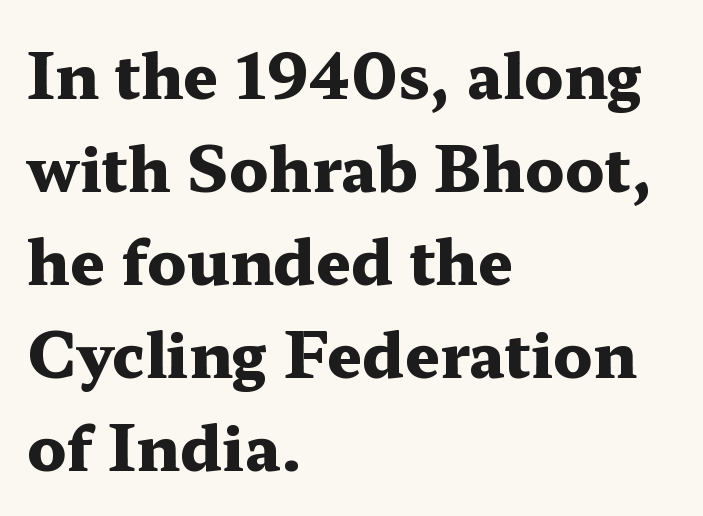
Think of a printed novel: that variable character pitch is what you see here. Notice how the passage keeps a crisp vertical edge on the left only. Summary of vertical rhythm: regular, with standard interline spacing. Style check: upright.
